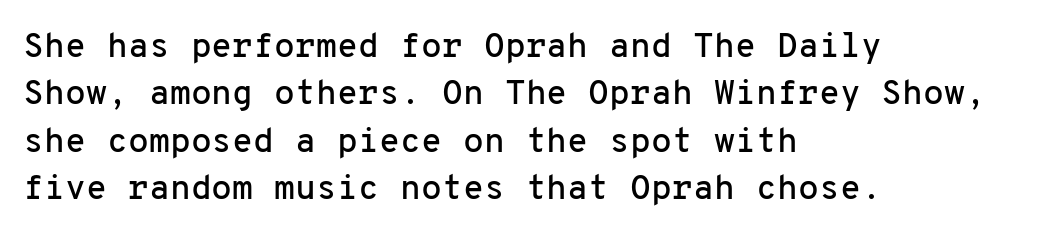
{"serif": "no", "italic": "no", "width": "normal", "stroke_contrast": "low", "x_height": "medium", "monospaced": "yes", "underline": "no", "align": "left", "line_spacing": "normal", "line_spacing_ratio": 1.39, "letter_spacing": "normal", "letter_spacing_em": 0.0, "glyph_px": 34}
